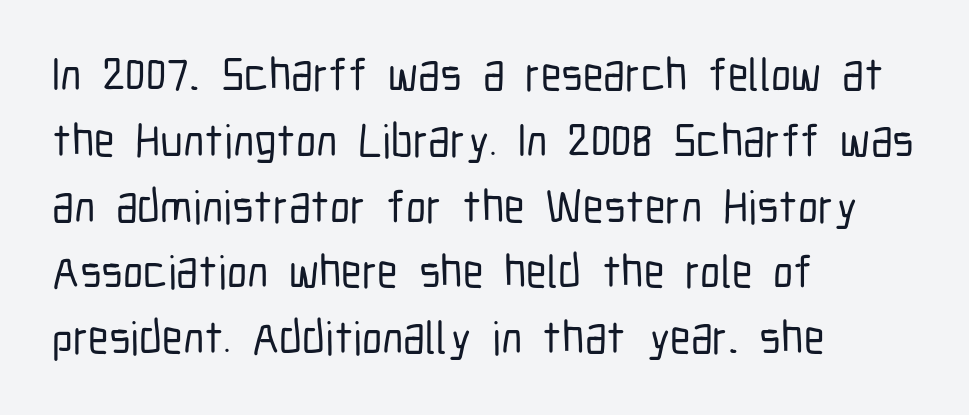
The image shows 46 px condensed sans-serif type, upright; set left-aligned, normal line spacing (1.43x), normal letter spacing, not underlined; low stroke contrast and a medium x-height.
